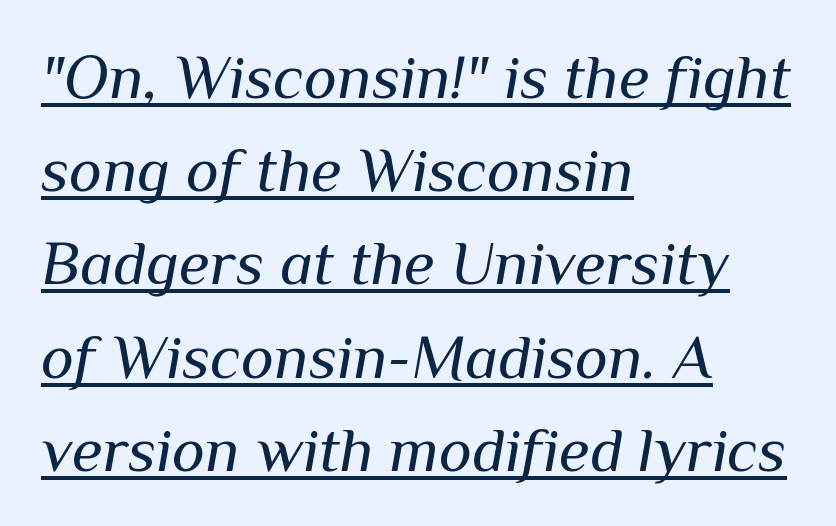
Q: Is the text bold? A: No.
Q: Is the text italic (slanted)? A: Yes, it leans right by about 10 degrees.
Q: Is the text underlined? A: Yes.
Q: How is the paragraph aligned? A: Left-aligned.
Q: Is the spacing between letters normal or unusually wide? A: Normal.
Q: Is the spacing between lines tight, normal or loose? A: Normal.
Q: Width (condensed, normal, or wide)? A: Normal.
Q: Stroke contrast? A: Medium.
Q: x-height? A: Medium.
Q: Monospaced? A: No.
